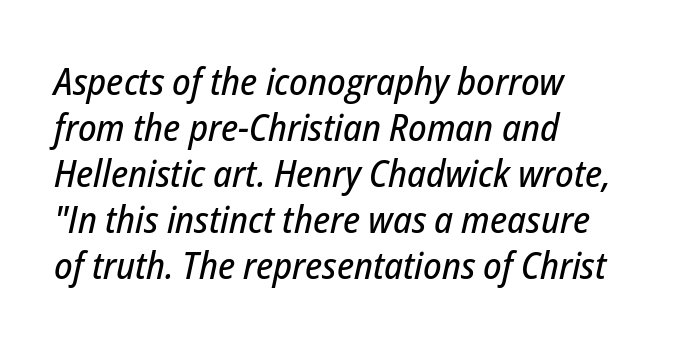
The lettering tilts uniformly, giving the passage an italic look. The rendering uses natural spacing where letterforms have individual widths. The setting favours the left margin, as ordinary paragraphs usually do. Does extra space separate the letters? No, they use regular spacing. Descenders are the only things crossing below the line.
